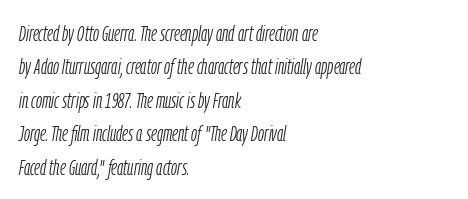
The image shows 22 px text type, italic (leaning right); set left-aligned, normal line spacing (1.52x), normal letter spacing, not underlined.
